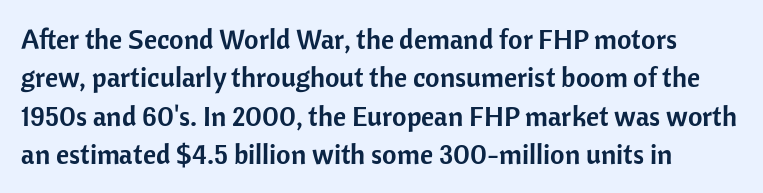
{"serif": "no", "italic": "no", "width": "normal", "stroke_contrast": "low", "x_height": "medium", "monospaced": "no", "underline": "no", "line_spacing": "normal", "line_spacing_ratio": 1.37, "letter_spacing": "normal", "letter_spacing_em": 0.0, "glyph_px": 28}
